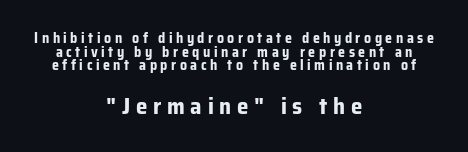
{"italic": "no", "bold": "yes", "underline": "no", "align": "center", "line_spacing": "tight", "line_spacing_ratio": 0.98, "letter_spacing": "wide", "letter_spacing_em": 0.25, "larger_block": "second", "size_ratio": 1.64, "glyph_px": 23}
